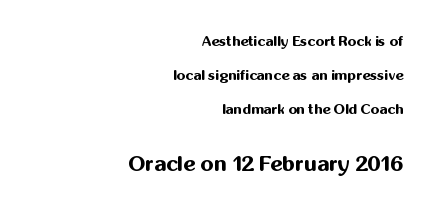
{"italic": "no", "bold": "yes", "underline": "no", "align": "right", "line_spacing": "loose", "line_spacing_ratio": 2.43, "letter_spacing": "normal", "letter_spacing_em": 0.0, "larger_block": "second", "size_ratio": 1.5, "glyph_px": 21}
